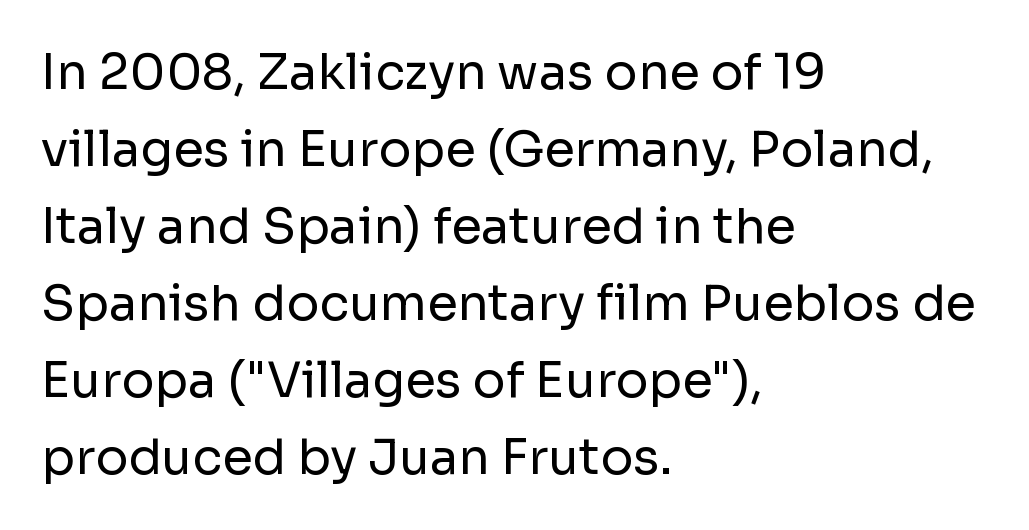
Q: Is the text bold? A: No.
Q: Is the text italic (slanted)? A: No, it is upright.
Q: Is the typeface a serif or a sans-serif typeface? A: Sans-serif.
Q: Is the text underlined? A: No.
Q: How is the paragraph aligned? A: Left-aligned.
Q: Is the spacing between letters normal or unusually wide? A: Normal.
Q: Is the spacing between lines tight, normal or loose? A: Normal.
Q: Width (condensed, normal, or wide)? A: Normal.
Q: Stroke contrast? A: Low.
Q: x-height? A: Medium.
Q: Monospaced? A: No.
